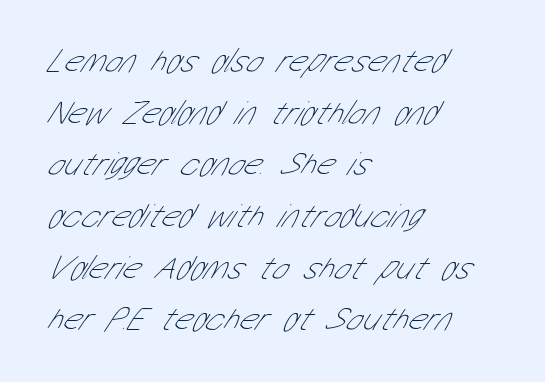
The image shows 34 px thin, condensed sans-serif type; set left-aligned, normal line spacing (1.52x), normal letter spacing, not underlined; low stroke contrast and a medium x-height.
